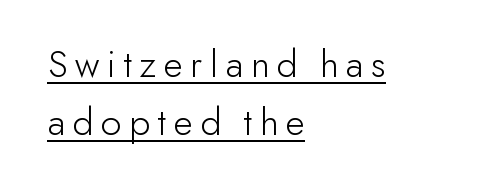
The image shows 40 px light sans-serif type, upright; set left-aligned, normal line spacing (1.46x), underlined; low stroke contrast and a small x-height.
